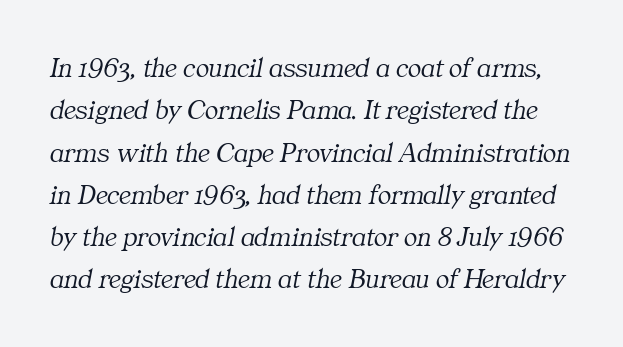
The image shows 28 px light serif type, italic (leaning right); set normal line spacing (1.51x), normal letter spacing, not underlined; medium stroke contrast and a medium x-height.
